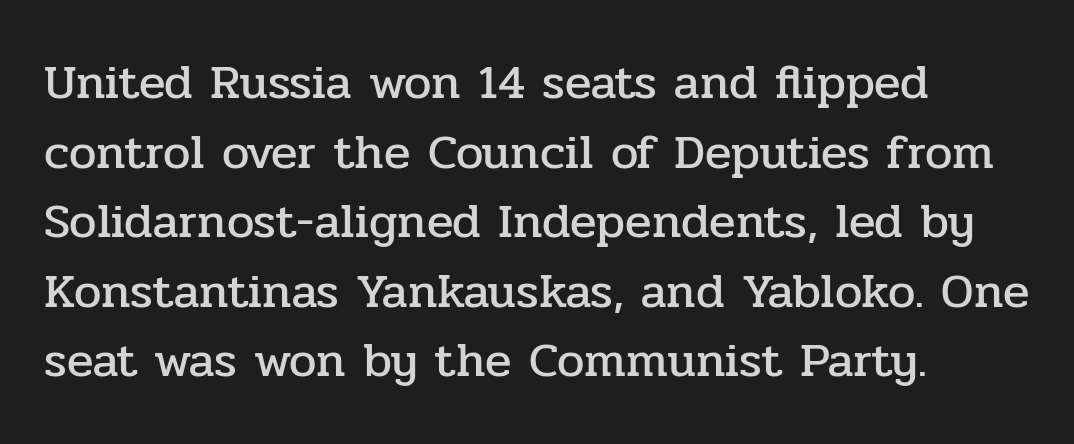
In terms of letterspacing, this is plain default setting. These lines are rendered in a variable-pitch font. Any mark beneath the type? The region is blank. The letters stand upright; this is a roman face.
